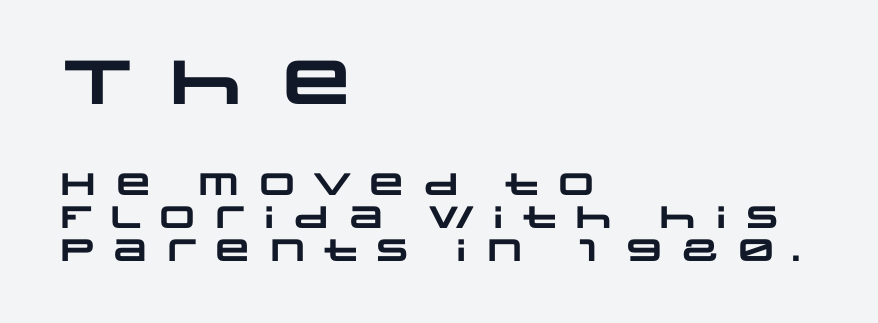
The image shows 62 px heavy, wide sans-serif type; set left-aligned, tight line spacing (1.07x), unusually wide letter spacing (+0.26 em), not underlined; the first (top) block is 2.0x larger; low stroke contrast and a large x-height.
